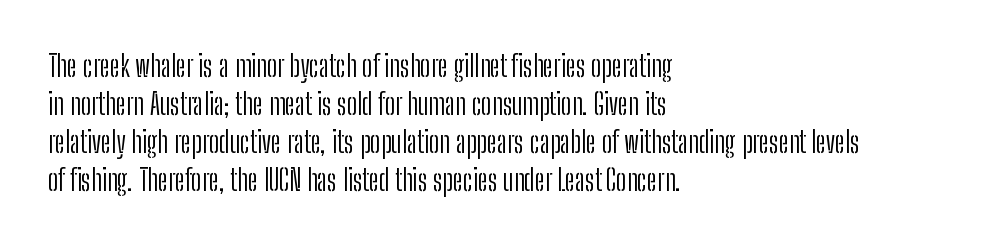
Q: Is the text bold? A: No.
Q: Is the text italic (slanted)? A: No, it is upright.
Q: Is the typeface a serif or a sans-serif typeface? A: Sans-serif.
Q: Is the text underlined? A: No.
Q: How is the paragraph aligned? A: Left-aligned.
Q: Is the spacing between letters normal or unusually wide? A: Normal.
Q: Is the spacing between lines tight, normal or loose? A: Normal.
Q: Width (condensed, normal, or wide)? A: Condensed.
Q: Stroke contrast? A: Low.
Q: x-height? A: Medium.
Q: Monospaced? A: No.
